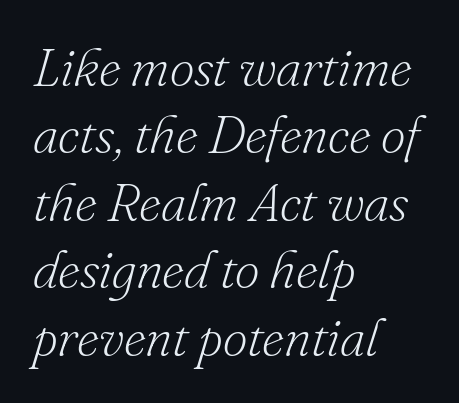
Would a proofreader flag this as italicized? Yes. Here the designer chose a conventional face with non-uniform glyph widths. Classification — serif. Clear beneath every line of the passage.
